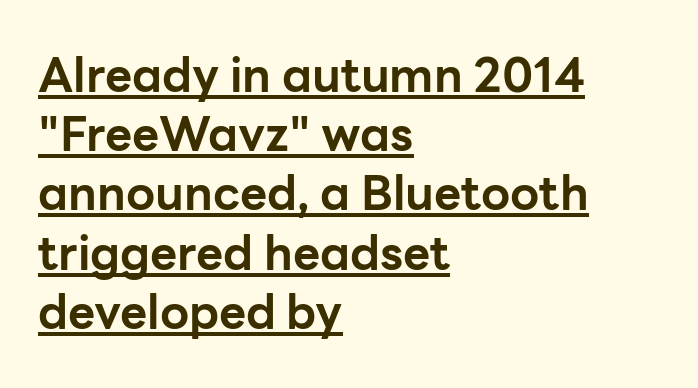
Q: Is the text bold? A: Yes.
Q: Is the text italic (slanted)? A: No, it is upright.
Q: Is the typeface a serif or a sans-serif typeface? A: Sans-serif.
Q: Is the text underlined? A: Yes.
Q: How is the paragraph aligned? A: Left-aligned.
Q: Is the spacing between letters normal or unusually wide? A: Normal.
Q: Is the spacing between lines tight, normal or loose? A: Normal.
Q: Width (condensed, normal, or wide)? A: Normal.
Q: Stroke contrast? A: Low.
Q: x-height? A: Medium.
Q: Monospaced? A: No.
